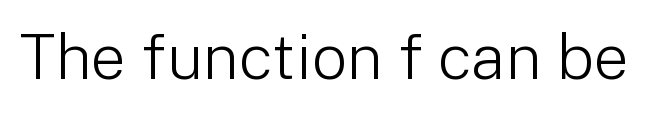
{"serif": "no", "italic": "no", "bold": "no", "weight": "light", "width": "normal", "stroke_contrast": "low", "x_height": "medium", "monospaced": "no", "underline": "no", "letter_spacing": "normal", "letter_spacing_em": 0.0, "glyph_px": 63}
